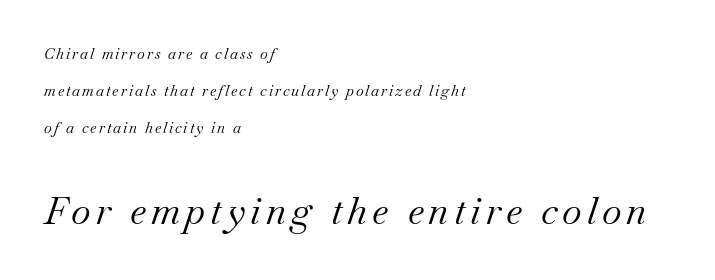
Q: Is the text bold? A: No.
Q: Is the text italic (slanted)? A: Yes, it leans right by about 18 degrees.
Q: Is the typeface a serif or a sans-serif typeface? A: Serif.
Q: Is the text underlined? A: No.
Q: How is the paragraph aligned? A: Left-aligned.
Q: Is the spacing between lines tight, normal or loose? A: Loose.
Q: Which block of text is set in a larger size, the first (top) or the second (bottom)? A: The second (bottom) one.
Q: Width (condensed, normal, or wide)? A: Normal.
Q: Stroke contrast? A: Medium.
Q: x-height? A: Small.
Q: Monospaced? A: No.
